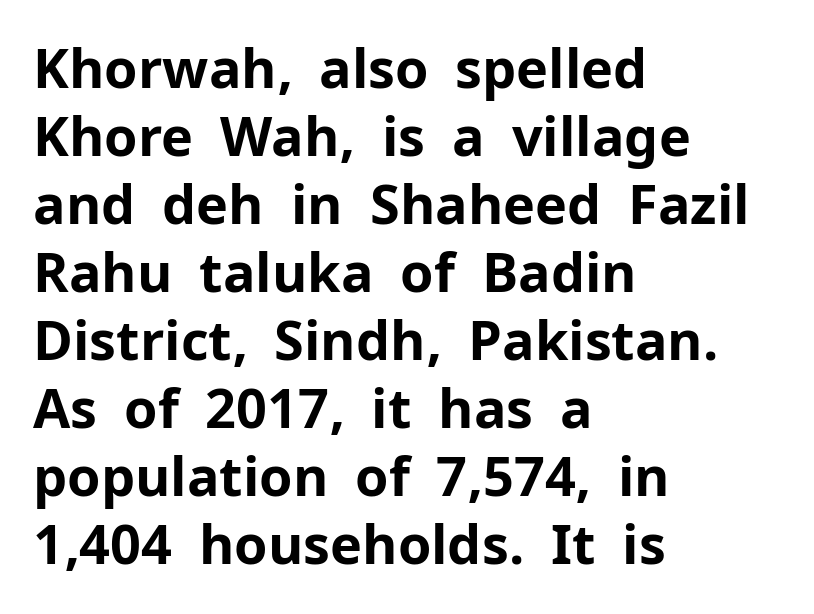
Characters follow at the spacing the type designer built in. Leading: standard. Note the varied advance widths — an 'i' is clearly narrower than an 'm'. Is this a sans? Yes — the strokes have no serifs. Plain, unruled lines of type.
